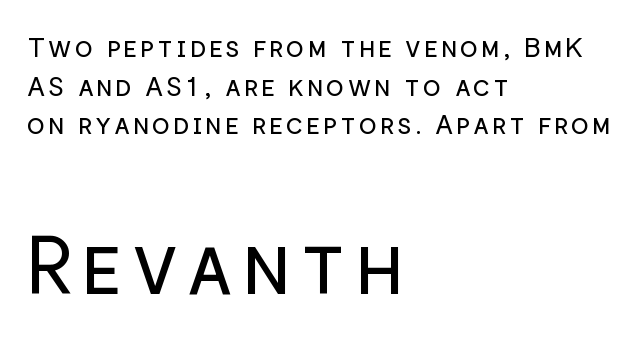
The image shows 80 px regular-weight sans-serif type, upright; set left-aligned, normal line spacing (1.43x), not underlined; the second (bottom) block is 2.96x larger; low stroke contrast and a medium x-height.
